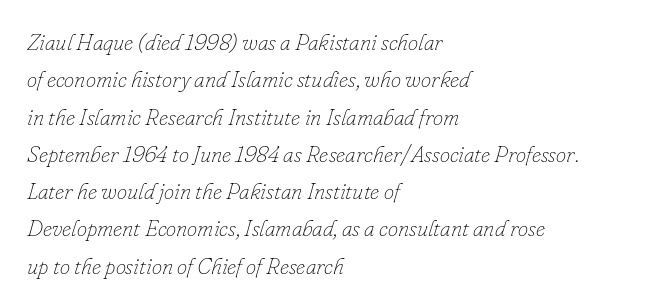
Q: Is the text bold? A: No.
Q: Is the text italic (slanted)? A: Yes, it leans right by about 16 degrees.
Q: Is the text underlined? A: No.
Q: How is the paragraph aligned? A: Left-aligned.
Q: Is the spacing between letters normal or unusually wide? A: Normal.
Q: Is the spacing between lines tight, normal or loose? A: Normal.
